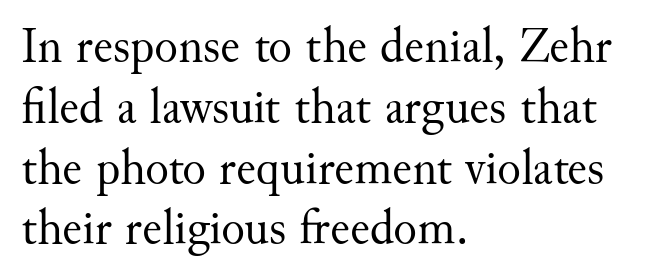
This is roman type, the default non-slanted kind. This sample is left-justified, so line endings fall wherever the words run out. The characters are drawn with everyday or finer stroke widths. Rule under the text: the space is simply empty. Note the varied advance widths — an 'i' is clearly narrower than an 'm'. Look at the tracking — it's just the regular setting, nothing added.
